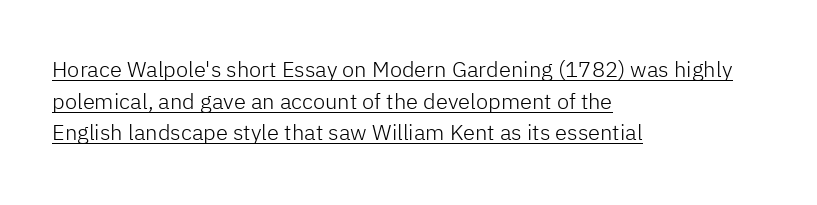
{"italic": "no", "bold": "no", "underline": "yes", "align": "left", "line_spacing": "normal", "line_spacing_ratio": 1.44, "letter_spacing": "normal", "letter_spacing_em": 0.0, "glyph_px": 22}
